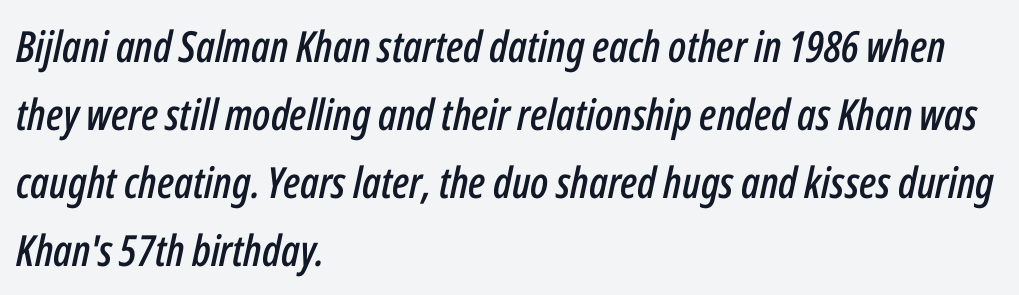
The image shows 43 px condensed type, italic (leaning right); set left-aligned, normal line spacing (1.58x), normal letter spacing, not underlined; low stroke contrast and a medium x-height.
